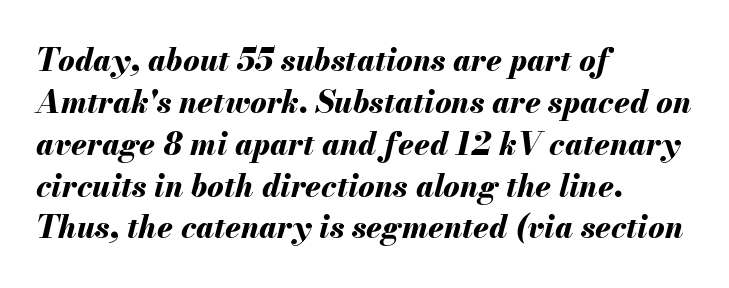
The image shows 31 px bold type, italic (leaning right); set left-aligned, normal line spacing (1.35x), normal letter spacing, not underlined; medium stroke contrast and a small x-height.
